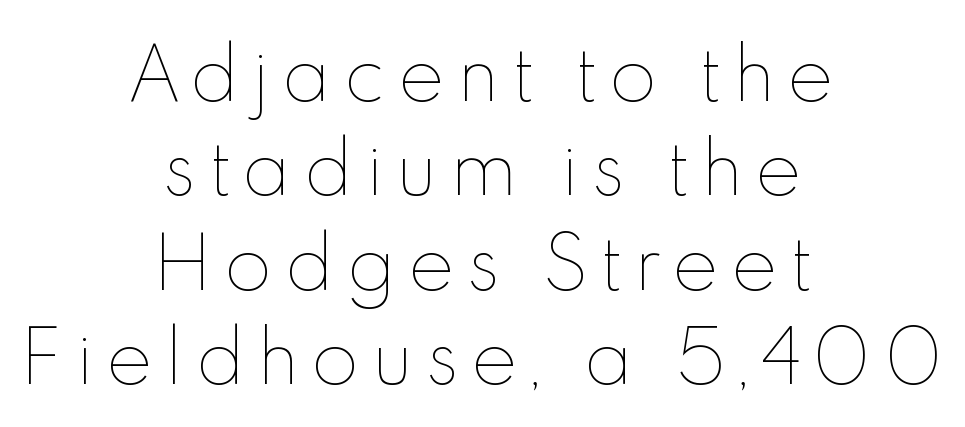
The image shows 70 px thin type, upright; set centered, normal line spacing (1.35x), not underlined; a small x-height.
